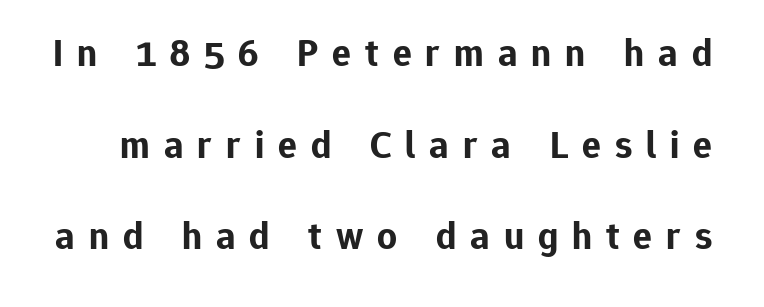
Loose tracking; the words dissolve into strings of separated letters. You can tell from the bare stems that sans-serif type was used. Baseline-to-baseline distance is far greater than the letter height. The face used here is proportionally spaced, like ordinary book or web type.
